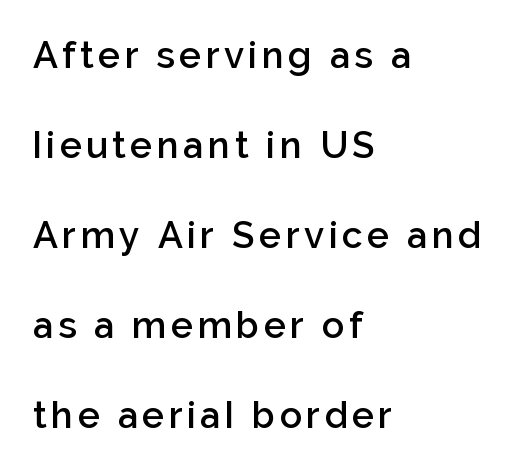
{"serif": "no", "italic": "no", "bold": "semi", "weight": "semibold", "width": "normal", "stroke_contrast": "low", "x_height": "medium", "monospaced": "no", "underline": "no", "align": "left", "line_spacing": "loose", "line_spacing_ratio": 2.43, "glyph_px": 37}
